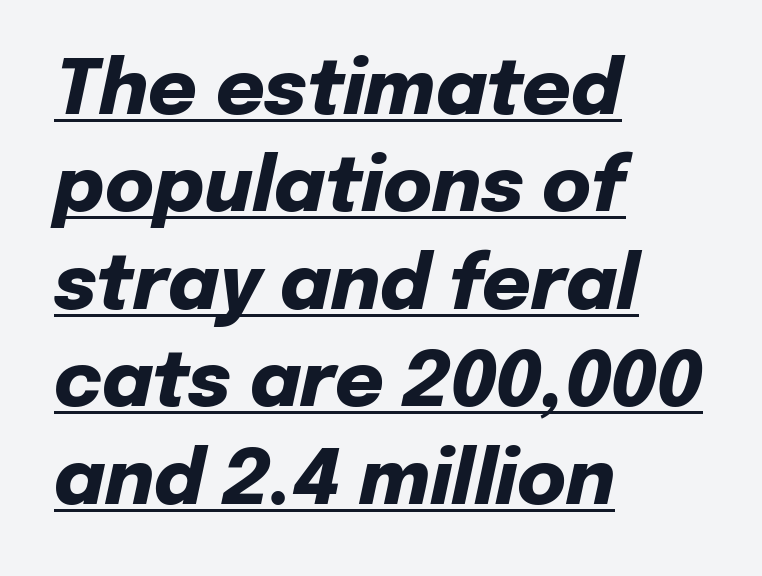
Is the type bold? Yes — the strokes are clearly thick and heavy. Students, note that the glyphs here touch the page at normal intervals. These lines are rendered in a variable-pitch font. Rendered with sloped, italic letterforms. Line starts are locked; line ends wander. Reading down the column, the eye jumps a familiar distance to each next line.
